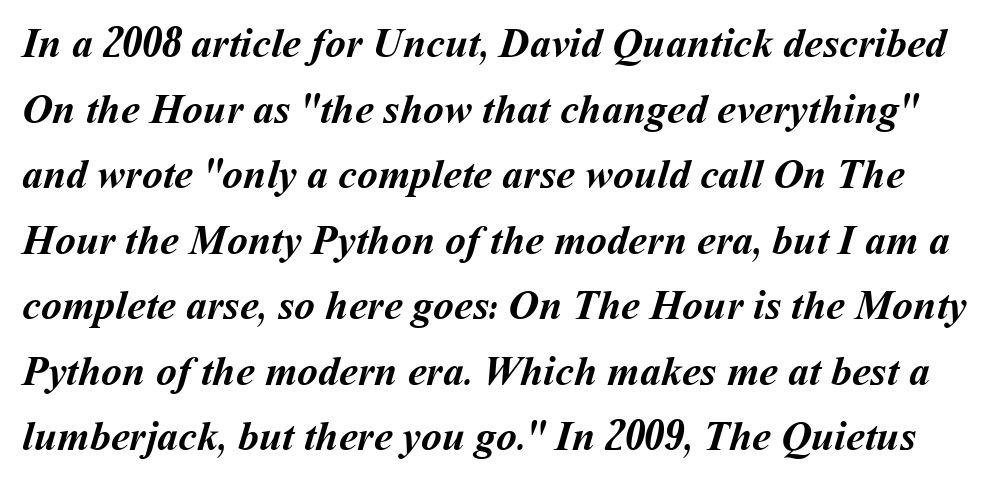
{"bold": "yes", "weight": "semibold", "width": "normal", "stroke_contrast": "medium", "x_height": "medium", "monospaced": "no", "underline": "no", "line_spacing": "normal", "line_spacing_ratio": 1.56, "letter_spacing": "normal", "letter_spacing_em": 0.0, "glyph_px": 42}
